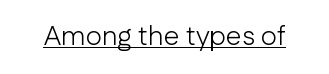
Q: Is the text bold? A: No.
Q: Is the text italic (slanted)? A: No, it is upright.
Q: Is the typeface a serif or a sans-serif typeface? A: Sans-serif.
Q: Is the text underlined? A: Yes.
Q: Is the spacing between letters normal or unusually wide? A: Normal.
Q: Width (condensed, normal, or wide)? A: Normal.
Q: Stroke contrast? A: Low.
Q: x-height? A: Medium.
Q: Monospaced? A: No.
